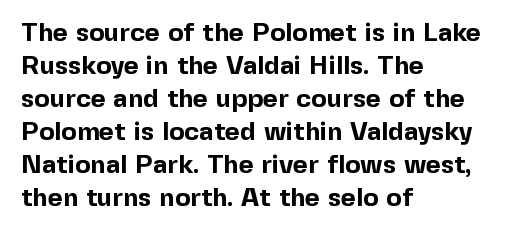
{"italic": "no", "bold": "yes", "underline": "no", "align": "left", "line_spacing": "normal", "line_spacing_ratio": 1.27, "letter_spacing": "normal", "letter_spacing_em": 0.0, "glyph_px": 26}
